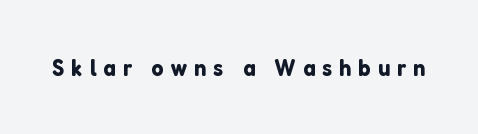
The image shows 24 px text type, upright; set unusually wide letter spacing (+0.29 em), not underlined.
